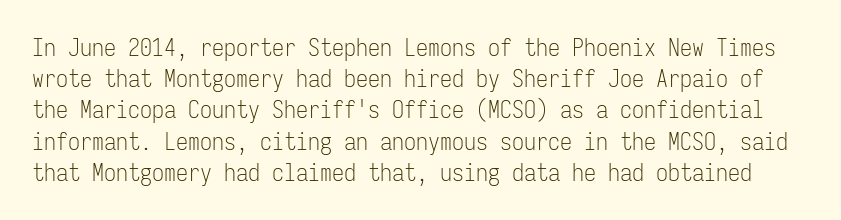
Q: Is the text bold? A: No.
Q: Is the text italic (slanted)? A: No, it is upright.
Q: Is the text underlined? A: No.
Q: Is the spacing between letters normal or unusually wide? A: Normal.
Q: Is the spacing between lines tight, normal or loose? A: Normal.
